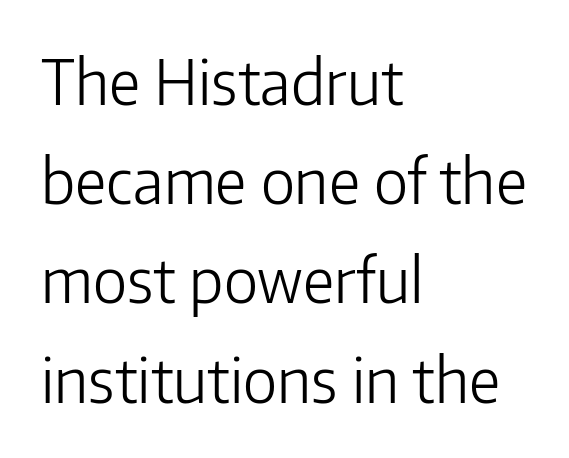
{"serif": "no", "italic": "no", "bold": "no", "weight": "light", "width": "normal", "stroke_contrast": "low", "x_height": "medium", "monospaced": "no", "underline": "no", "align": "left", "line_spacing": "normal", "line_spacing_ratio": 1.6, "letter_spacing": "normal", "letter_spacing_em": 0.0, "glyph_px": 62}
